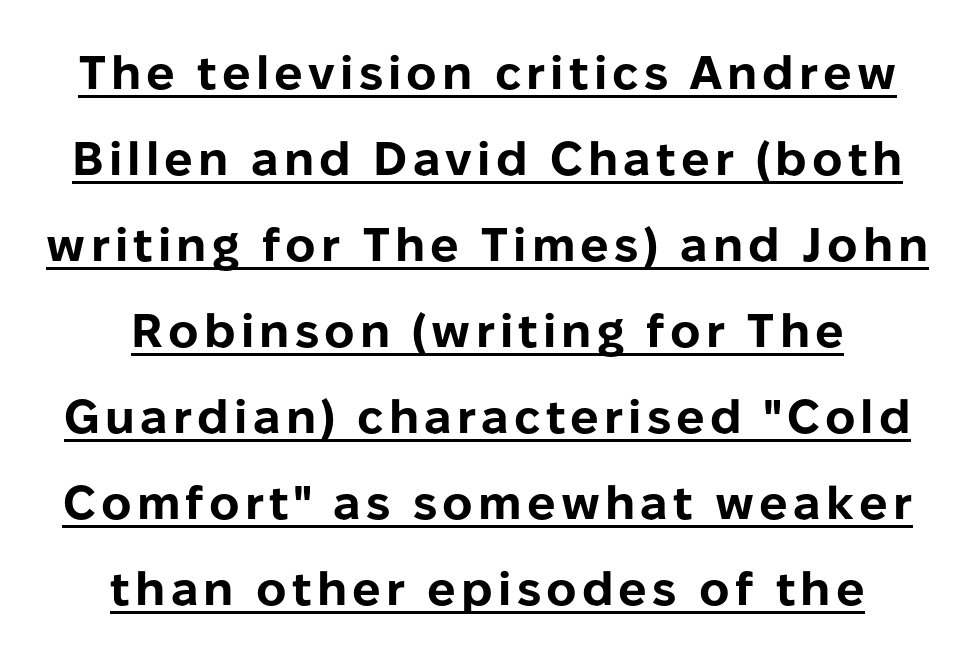
The image shows 47 px bold sans-serif type, upright; set line spacing 1.83x, underlined; low stroke contrast and a medium x-height.
